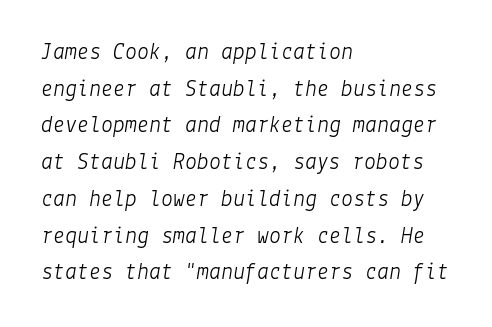
Q: Is the text bold? A: No.
Q: Is the text italic (slanted)? A: Yes, it leans right by about 9 degrees.
Q: Is the text underlined? A: No.
Q: How is the paragraph aligned? A: Left-aligned.
Q: Is the spacing between letters normal or unusually wide? A: Normal.
Q: Is the spacing between lines tight, normal or loose? A: Normal.
